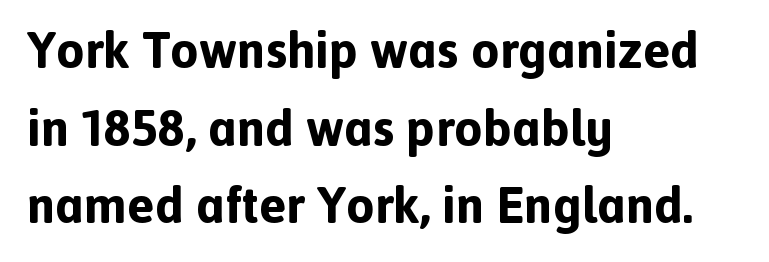
Each glyph is drawn with heavy, bold strokes. The letters advance in unequal steps, a hallmark of proportional type. Words float on clear page, feet unadorned. Observe the ordinary spacing: letters are neighbours, not strangers. Left-aligned paragraph, ragged on the right.
